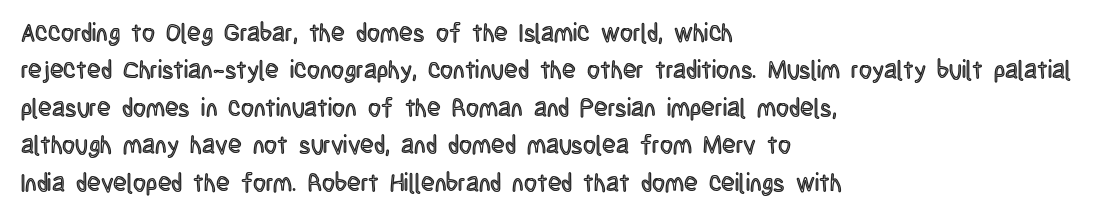
The image shows 25 px text type, upright; set left-aligned, normal line spacing (1.5x), normal letter spacing, not underlined.
